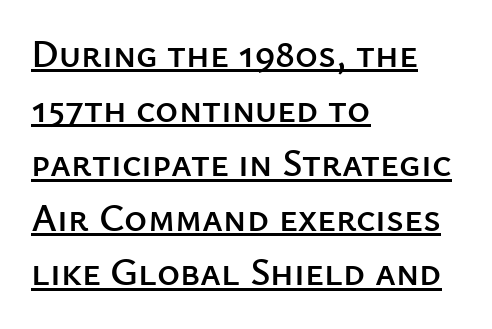
The image shows 39 px sans-serif type, upright; set left-aligned, normal line spacing (1.4x), normal letter spacing, underlined; low stroke contrast and a medium x-height.
